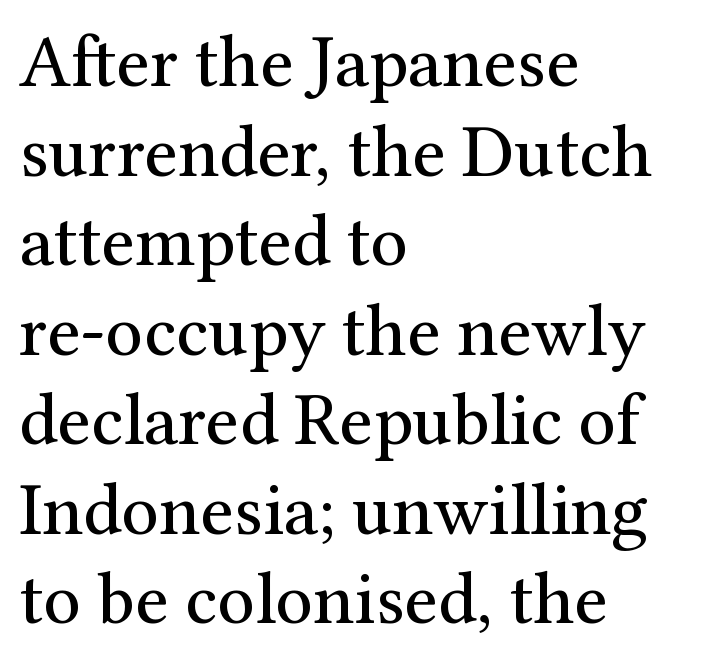
Q: Is the text bold? A: No.
Q: Is the text italic (slanted)? A: No, it is upright.
Q: Is the typeface a serif or a sans-serif typeface? A: Serif.
Q: Is the text underlined? A: No.
Q: How is the paragraph aligned? A: Left-aligned.
Q: Is the spacing between letters normal or unusually wide? A: Normal.
Q: Width (condensed, normal, or wide)? A: Normal.
Q: Stroke contrast? A: Medium.
Q: x-height? A: Medium.
Q: Monospaced? A: No.
